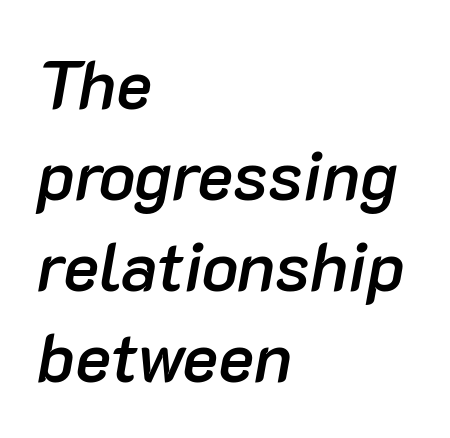
Q: Is the text bold? A: Semi-bold.
Q: Is the text italic (slanted)? A: Yes, it leans right by about 10 degrees.
Q: Is the text underlined? A: No.
Q: How is the paragraph aligned? A: Left-aligned.
Q: Is the spacing between letters normal or unusually wide? A: Normal.
Q: Is the spacing between lines tight, normal or loose? A: Normal.
Q: Width (condensed, normal, or wide)? A: Normal.
Q: Stroke contrast? A: Low.
Q: x-height? A: Medium.
Q: Monospaced? A: No.
